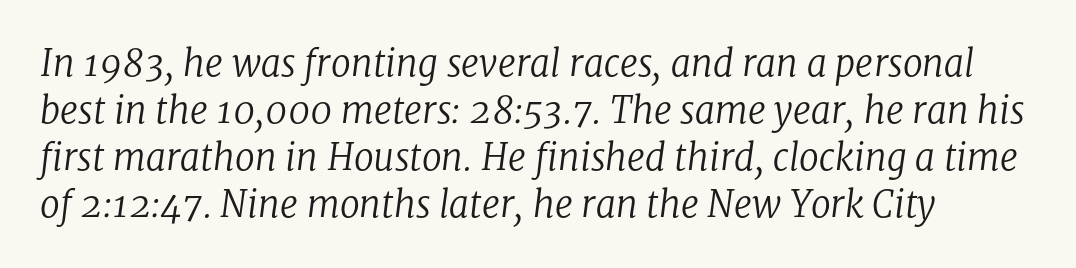
Think of a printed novel: that variable character pitch is what you see here. The setting favours the left margin, as ordinary paragraphs usually do. The area under the type is left untouched. The strokes carry an ordinary text weight at most. The face used here is rendered with its standard letterfit.
